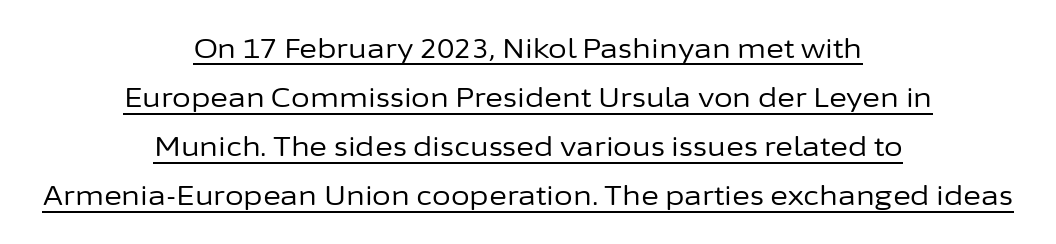
Q: Is the text bold? A: No.
Q: Is the text italic (slanted)? A: No, it is upright.
Q: Is the text underlined? A: Yes.
Q: How is the paragraph aligned? A: Centered.
Q: Is the spacing between letters normal or unusually wide? A: Normal.
